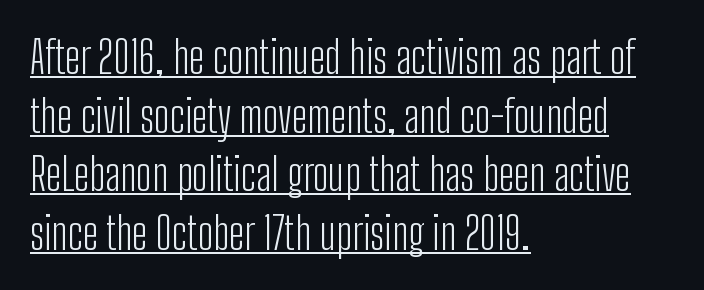
This sample uses plain, unmodified letter spacing. A typesetter would call this leading conventional body-copy spacing. All the whitespace from short lines collects on the right. Is this a fixed-width face? No — the glyphs have proportional, varying widths. The passage shown is typeset with a sans-serif family.
